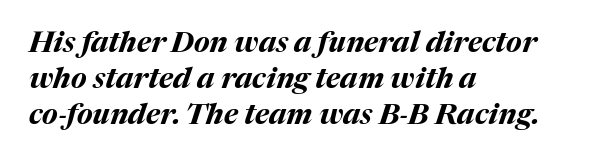
Q: Is the text bold? A: Yes.
Q: Is the text italic (slanted)? A: Yes, it leans right by about 17 degrees.
Q: Is the text underlined? A: No.
Q: How is the paragraph aligned? A: Left-aligned.
Q: Is the spacing between letters normal or unusually wide? A: Normal.
Q: Is the spacing between lines tight, normal or loose? A: Normal.
Q: Width (condensed, normal, or wide)? A: Normal.
Q: Stroke contrast? A: Medium.
Q: x-height? A: Medium.
Q: Monospaced? A: No.
